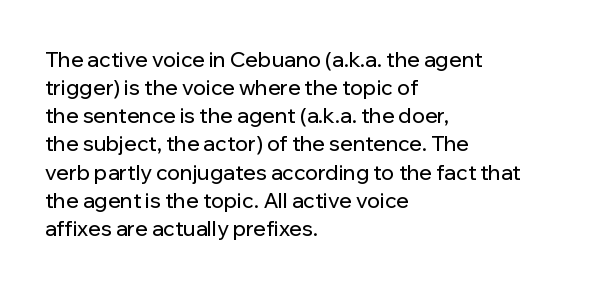
{"italic": "no", "underline": "no", "align": "left", "line_spacing": "normal", "line_spacing_ratio": 1.34, "letter_spacing": "normal", "letter_spacing_em": 0.0, "glyph_px": 21}
